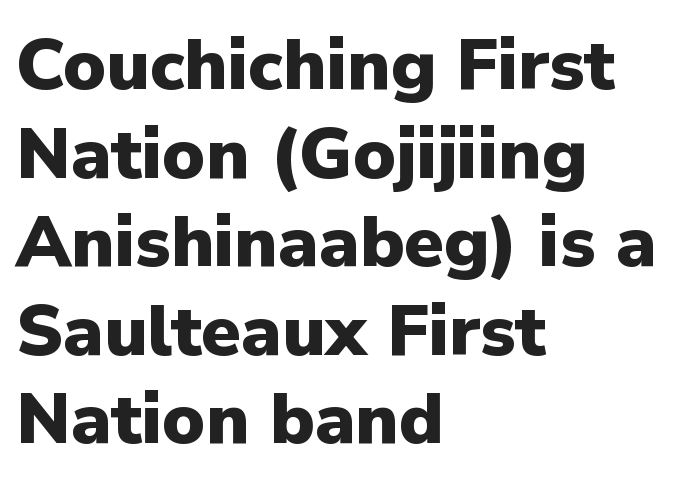
Q: Is the text bold? A: Yes.
Q: Is the text italic (slanted)? A: No, it is upright.
Q: Is the typeface a serif or a sans-serif typeface? A: Sans-serif.
Q: Is the text underlined? A: No.
Q: How is the paragraph aligned? A: Left-aligned.
Q: Is the spacing between letters normal or unusually wide? A: Normal.
Q: Width (condensed, normal, or wide)? A: Normal.
Q: Stroke contrast? A: Low.
Q: x-height? A: Medium.
Q: Monospaced? A: No.
